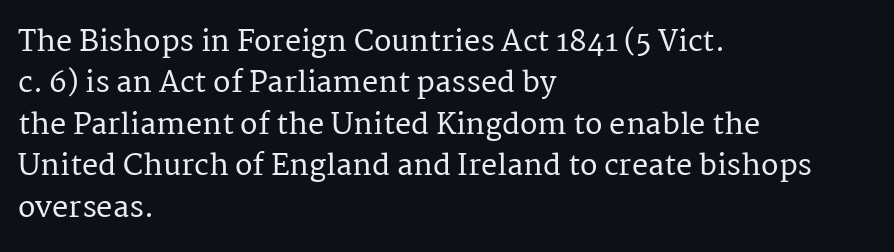
The image shows 29 px serif type, upright; set left-aligned, normal line spacing (1.43x), normal letter spacing, not underlined; medium stroke contrast and a medium x-height.
